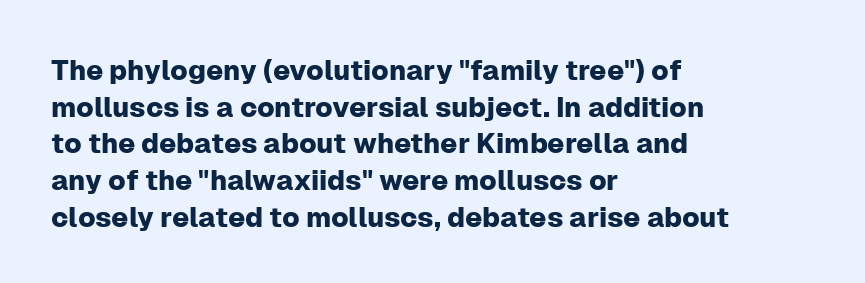
{"serif": "no", "italic": "no", "width": "normal", "stroke_contrast": "low", "x_height": "medium", "monospaced": "no", "underline": "no", "align": "left", "line_spacing": "normal", "line_spacing_ratio": 1.31, "letter_spacing": "normal", "letter_spacing_em": 0.0, "glyph_px": 28}
